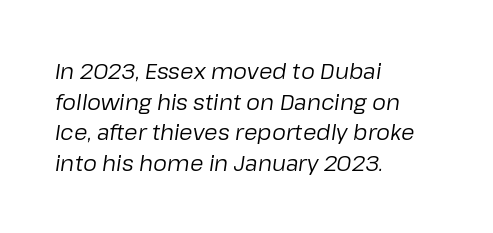
The image shows 22 px text type, italic (leaning right); set left-aligned, normal line spacing (1.39x), normal letter spacing, not underlined.
